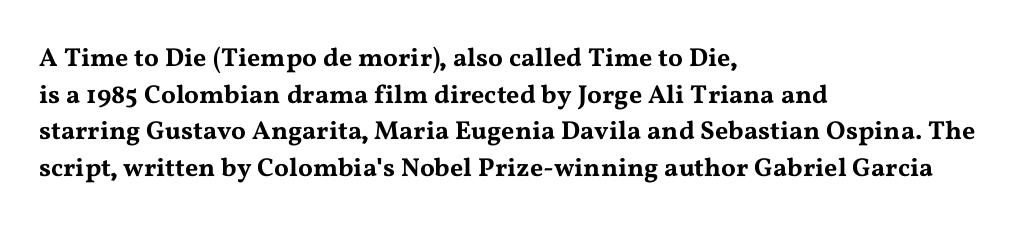
{"italic": "no", "underline": "no", "align": "left", "line_spacing": "normal", "line_spacing_ratio": 1.41, "letter_spacing": "normal", "letter_spacing_em": 0.0, "glyph_px": 26}
